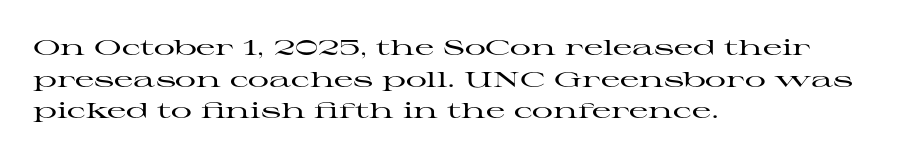
The image shows 21 px text type, upright; set left-aligned, normal line spacing (1.51x), normal letter spacing, not underlined.
